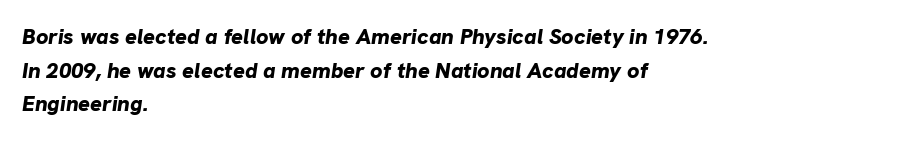
{"italic": "yes", "lean": "right", "slant_degrees": 8, "bold": "yes", "underline": "no", "align": "left", "line_spacing": "normal", "line_spacing_ratio": 1.53, "letter_spacing": "normal", "letter_spacing_em": 0.0, "glyph_px": 22}
